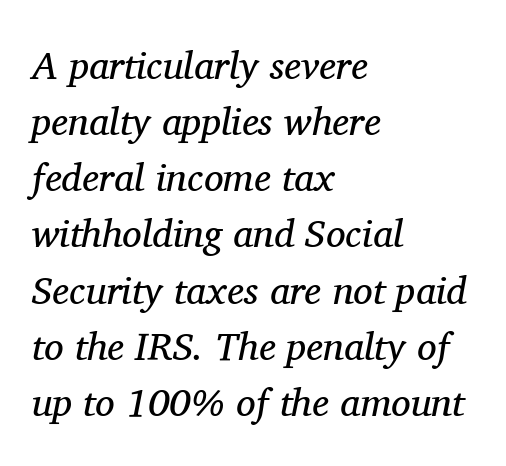
{"serif": "yes", "italic": "yes", "lean": "right", "slant_degrees": 11, "bold": "no", "weight": "regular", "width": "normal", "stroke_contrast": "medium", "x_height": "medium", "monospaced": "no", "underline": "no", "align": "left", "line_spacing": "normal", "line_spacing_ratio": 1.44, "letter_spacing": "normal", "letter_spacing_em": 0.0, "glyph_px": 39}
